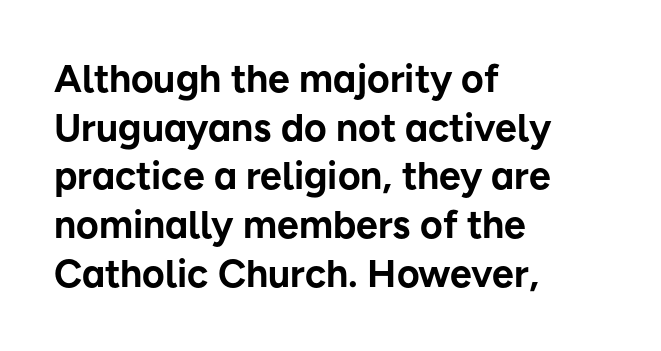
Chunky letters — that's bold for sure. Style check: upright. What's the leading like? Ordinary, nothing unusual. Each line starts at the same left margin while the right side varies.
